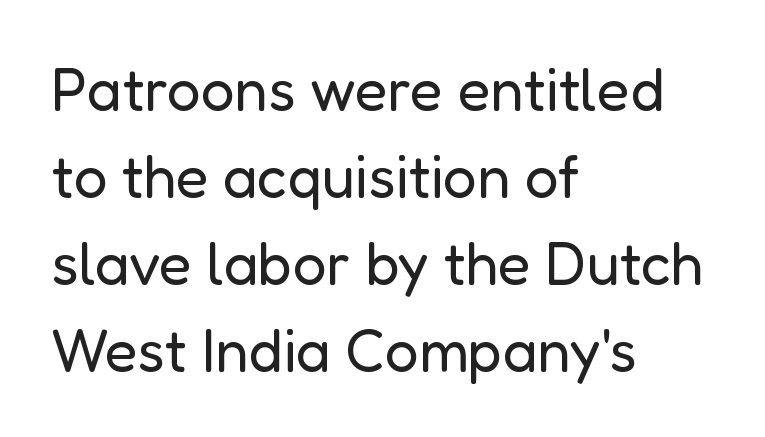
The typeface chosen for these lines omits serifs. This sample uses an upright cut, with every glyph sitting square on the baseline. The letterforms sit shoulder to shoulder at normal distance. Descenders hang freely into open space. A typesetter would call this proportional, since set widths differ per character. Evenly set lines give the paragraph a standard silhouette.
